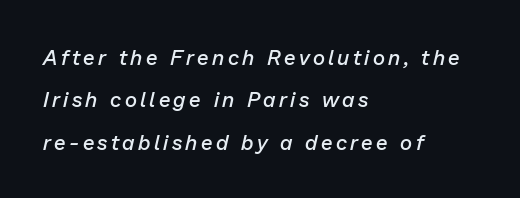
{"italic": "yes", "lean": "right", "slant_degrees": 13, "bold": "semi", "underline": "no", "align": "left", "line_spacing": "loose", "line_spacing_ratio": 2.02, "glyph_px": 21}
